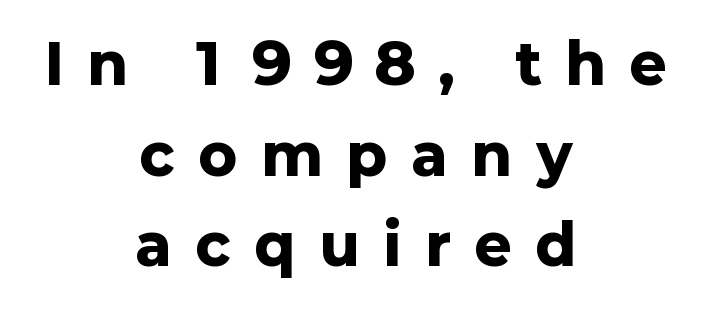
{"serif": "no", "italic": "no", "bold": "yes", "weight": "heavy", "width": "normal", "stroke_contrast": "low", "x_height": "medium", "monospaced": "no", "underline": "no", "align": "center", "line_spacing": "normal", "line_spacing_ratio": 1.62, "letter_spacing": "wide", "letter_spacing_em": 0.44, "glyph_px": 56}
